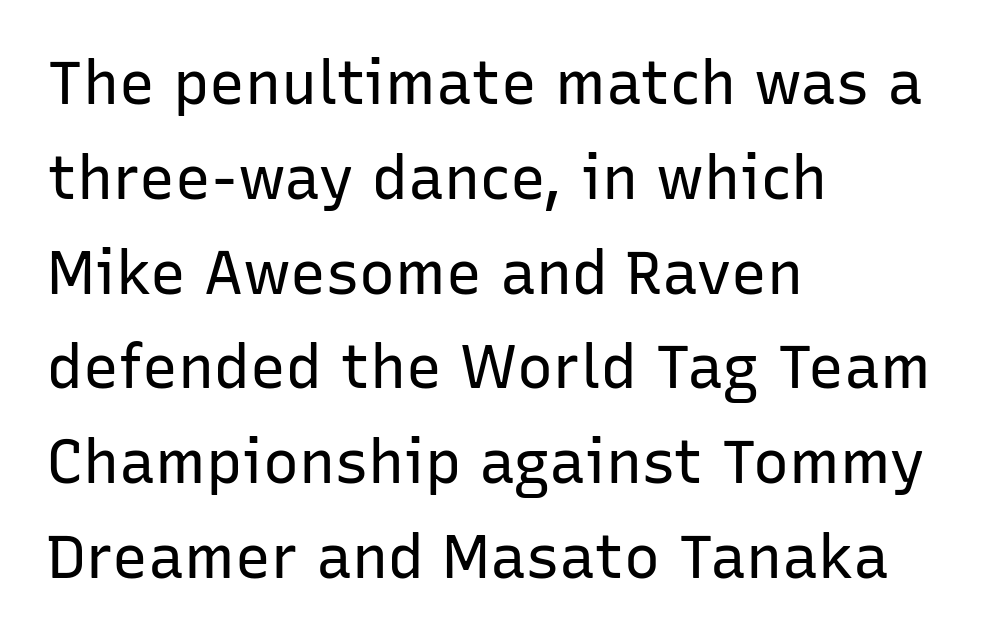
{"serif": "no", "italic": "no", "bold": "no", "weight": "regular", "width": "normal", "stroke_contrast": "low", "x_height": "medium", "monospaced": "no", "underline": "no", "align": "left", "line_spacing": "normal", "line_spacing_ratio": 1.58, "letter_spacing": "normal", "letter_spacing_em": 0.0, "glyph_px": 60}
